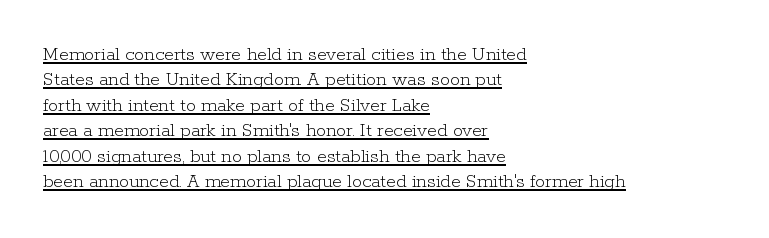
The image shows 20 px text type, upright; set left-aligned, normal line spacing (1.27x), normal letter spacing, underlined.
